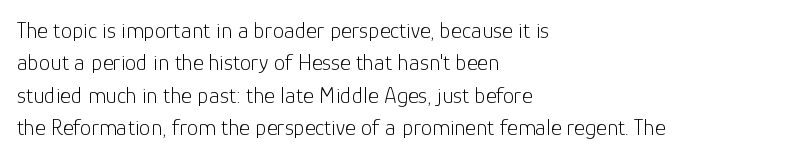
{"italic": "no", "bold": "no", "underline": "no", "align": "left", "line_spacing": "normal", "line_spacing_ratio": 1.41, "letter_spacing": "normal", "letter_spacing_em": 0.0, "glyph_px": 23}
